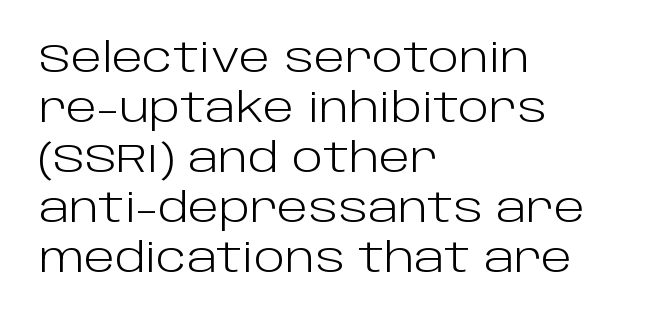
In terms of letterspacing, this is plain default setting. Classification — sans serif. Upright lettering throughout. Letters rest on an invisible, unmarked baseline.
